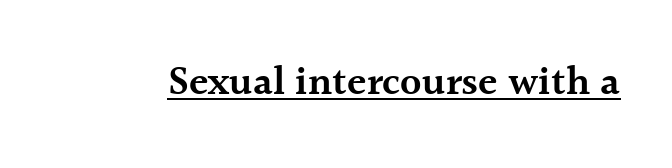
{"serif": "yes", "italic": "no", "bold": "semi", "weight": "semibold", "width": "normal", "x_height": "medium", "monospaced": "no", "underline": "yes", "letter_spacing": "normal", "letter_spacing_em": 0.0, "glyph_px": 40}
